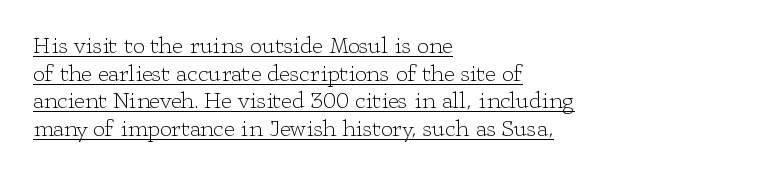
Q: Is the text bold? A: No.
Q: Is the text italic (slanted)? A: No, it is upright.
Q: Is the text underlined? A: Yes.
Q: How is the paragraph aligned? A: Left-aligned.
Q: Is the spacing between letters normal or unusually wide? A: Normal.
